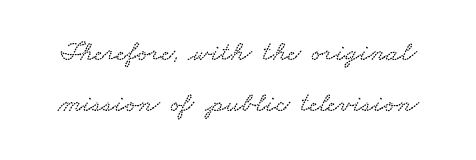
Q: Is the text underlined? A: No.
Q: Is the spacing between letters normal or unusually wide? A: Normal.
Q: Width (condensed, normal, or wide)? A: Wide.
Q: Stroke contrast? A: Low.
Q: x-height? A: Small.
Q: Monospaced? A: No.
